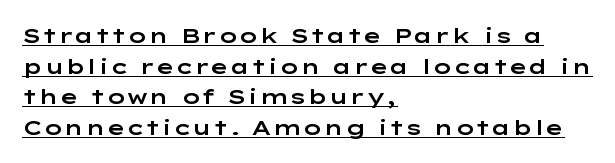
Leading: standard. The typesetter has applied underlining to the passage shown. Short and long lines alike share a common starting point at left. The axis of the letterforms is exactly vertical.
